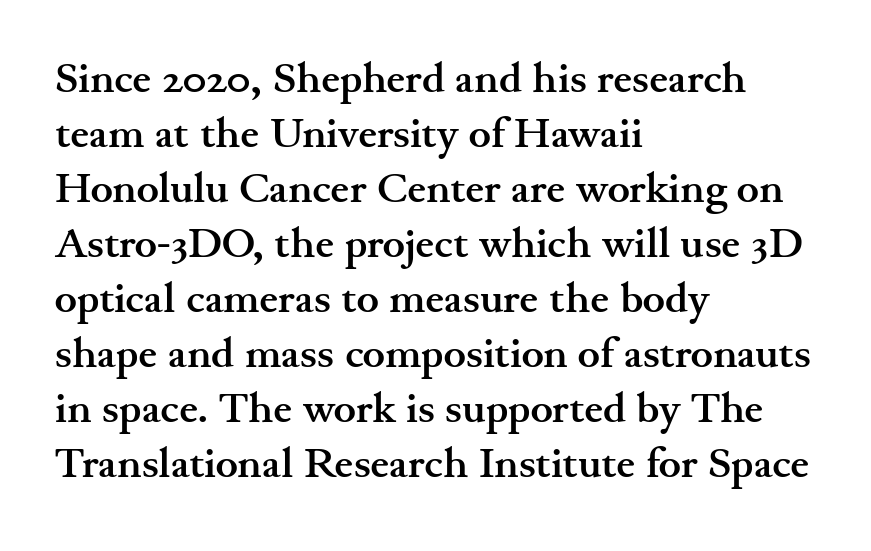
{"serif": "yes", "italic": "no", "bold": "yes", "weight": "semibold", "width": "wide", "stroke_contrast": "medium", "x_height": "small", "monospaced": "no", "underline": "no", "align": "left", "line_spacing": "normal", "line_spacing_ratio": 1.31, "letter_spacing": "normal", "letter_spacing_em": 0.0, "glyph_px": 42}
